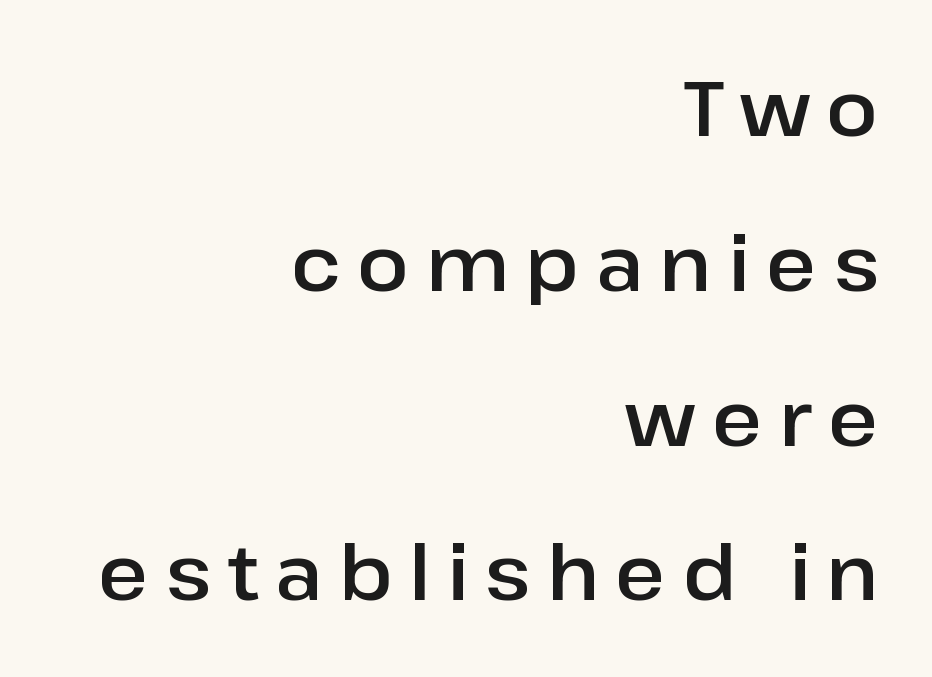
The image shows 77 px sans-serif type, upright; set right-aligned, loose line spacing (2.01x), unusually wide letter spacing (+0.21 em), not underlined; low stroke contrast and a medium x-height.
